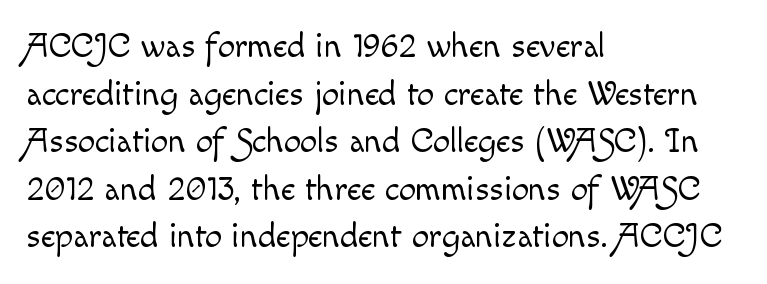
Q: Is the text bold? A: No.
Q: Is the text italic (slanted)? A: No, it is upright.
Q: Is the text underlined? A: No.
Q: How is the paragraph aligned? A: Left-aligned.
Q: Is the spacing between letters normal or unusually wide? A: Normal.
Q: Is the spacing between lines tight, normal or loose? A: Normal.
Q: Width (condensed, normal, or wide)? A: Normal.
Q: x-height? A: Small.
Q: Monospaced? A: No.
